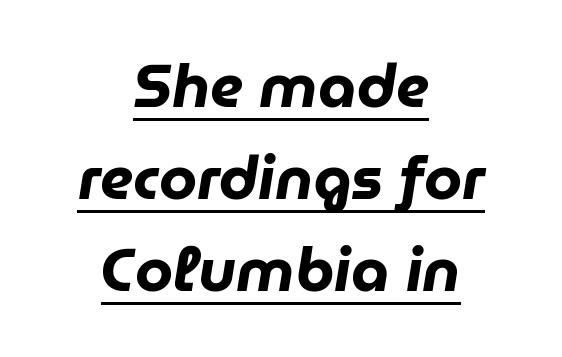
Q: Is the text bold? A: Yes.
Q: Is the text italic (slanted)? A: Yes, it leans right by about 9 degrees.
Q: Is the text underlined? A: Yes.
Q: How is the paragraph aligned? A: Centered.
Q: Is the spacing between letters normal or unusually wide? A: Normal.
Q: Is the spacing between lines tight, normal or loose? A: Normal.
Q: Width (condensed, normal, or wide)? A: Normal.
Q: Stroke contrast? A: Low.
Q: x-height? A: Medium.
Q: Monospaced? A: No.
